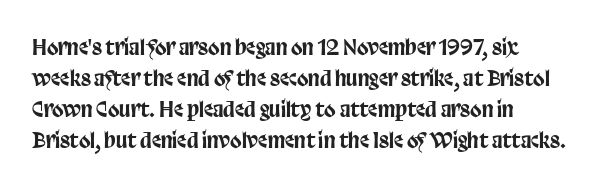
There is no visible air inserted between adjacent glyphs. Alignment: flush left. The words here are not underlined. The axis of the letterforms is exactly vertical. The designer left line spacing at the default.
